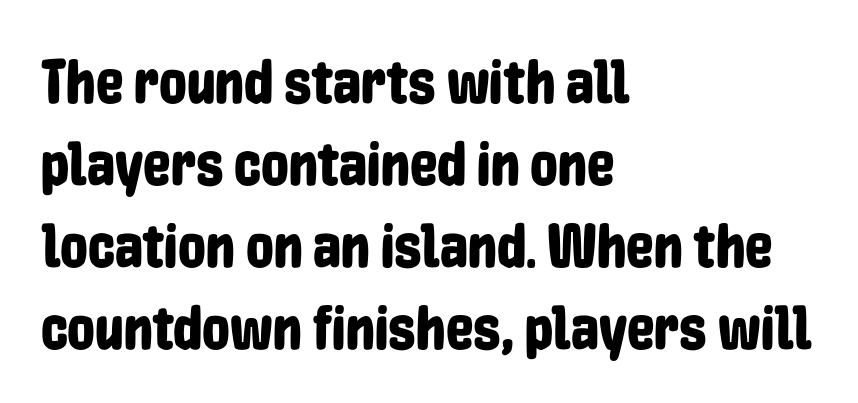
Q: Is the text italic (slanted)? A: No, it is upright.
Q: Is the typeface a serif or a sans-serif typeface? A: Sans-serif.
Q: Is the text underlined? A: No.
Q: How is the paragraph aligned? A: Left-aligned.
Q: Is the spacing between letters normal or unusually wide? A: Normal.
Q: Is the spacing between lines tight, normal or loose? A: Normal.
Q: Width (condensed, normal, or wide)? A: Condensed.
Q: Stroke contrast? A: Low.
Q: x-height? A: Medium.
Q: Monospaced? A: No.
